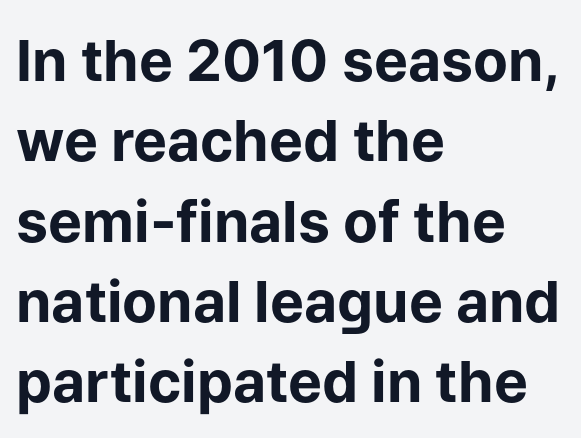
The image shows 57 px bold sans-serif type, upright; set left-aligned, normal line spacing (1.41x), normal letter spacing, not underlined; low stroke contrast and a medium x-height.
